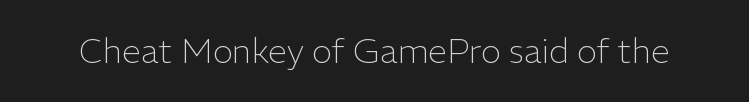
Q: Is the text bold? A: No.
Q: Is the text italic (slanted)? A: No, it is upright.
Q: Is the typeface a serif or a sans-serif typeface? A: Sans-serif.
Q: Is the text underlined? A: No.
Q: Is the spacing between letters normal or unusually wide? A: Normal.
Q: Width (condensed, normal, or wide)? A: Normal.
Q: Stroke contrast? A: Low.
Q: x-height? A: Medium.
Q: Monospaced? A: No.
